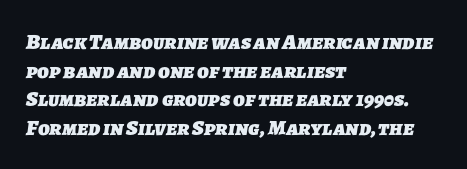
{"bold": "yes", "underline": "no", "align": "left", "line_spacing": "normal", "line_spacing_ratio": 1.3, "letter_spacing": "normal", "letter_spacing_em": 0.0, "glyph_px": 22}
